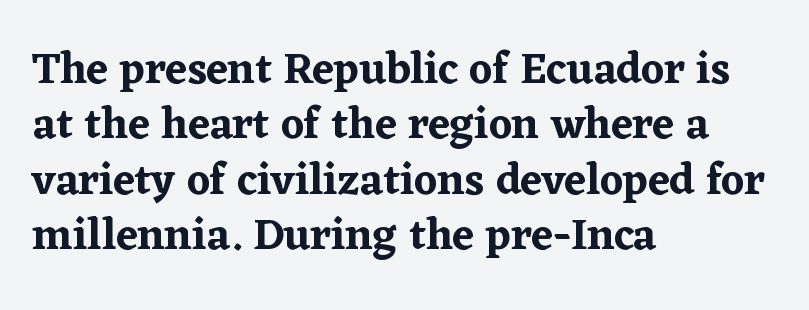
{"serif": "yes", "italic": "no", "width": "normal", "stroke_contrast": "low", "x_height": "medium", "monospaced": "no", "underline": "no", "align": "left", "line_spacing": "normal", "line_spacing_ratio": 1.26, "letter_spacing": "normal", "letter_spacing_em": 0.0, "glyph_px": 44}
